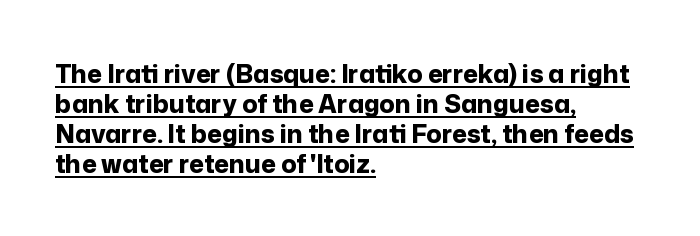
What decoration does the sample have? An underline. These words are printed bold, with thick strokes throughout. Italic? Not at all — the glyphs are vertical. Left-aligned paragraph, ragged on the right.
